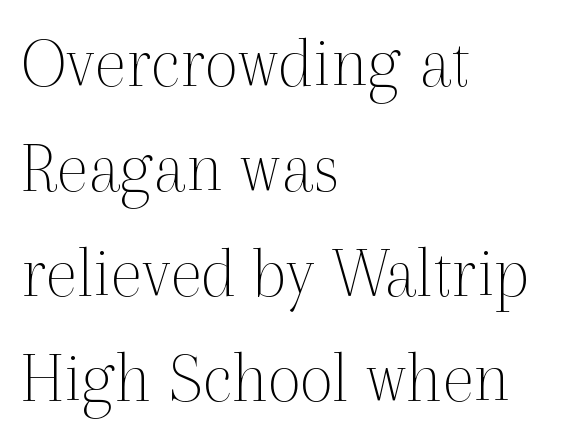
A typesetter would label this face a serif. Regular leading. Bold? No — there's no thickening of the strokes. Nobody drew a line under any word here. The face used here is proportionally spaced, like ordinary book or web type.
